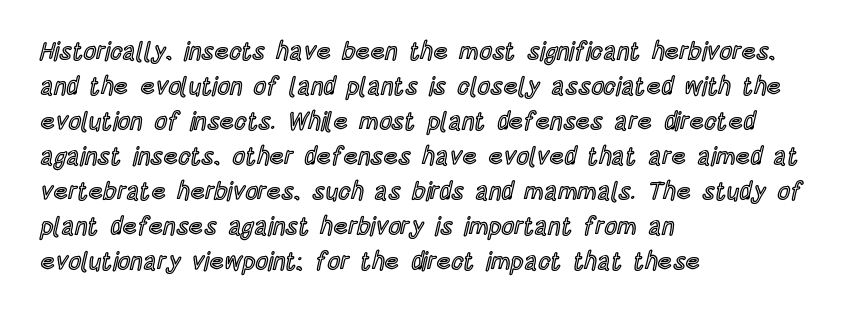
The image shows 25 px text type; set left-aligned, normal line spacing (1.4x), normal letter spacing, not underlined.
